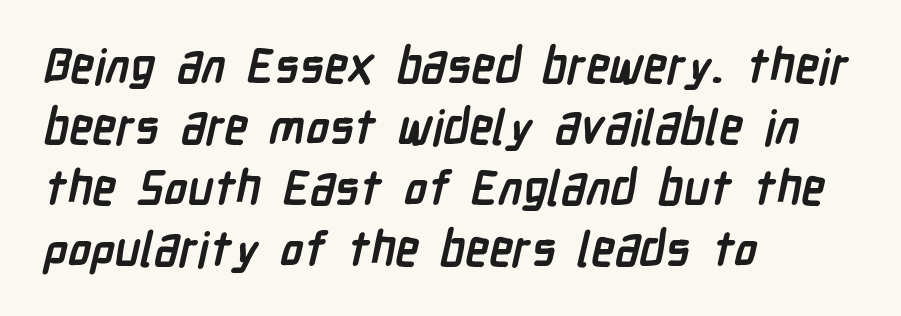
Q: Is the text bold? A: Yes.
Q: Is the typeface a serif or a sans-serif typeface? A: Sans-serif.
Q: Is the text underlined? A: No.
Q: How is the paragraph aligned? A: Left-aligned.
Q: Is the spacing between letters normal or unusually wide? A: Normal.
Q: Is the spacing between lines tight, normal or loose? A: Normal.
Q: Width (condensed, normal, or wide)? A: Condensed.
Q: Stroke contrast? A: Low.
Q: x-height? A: Medium.
Q: Monospaced? A: No.
